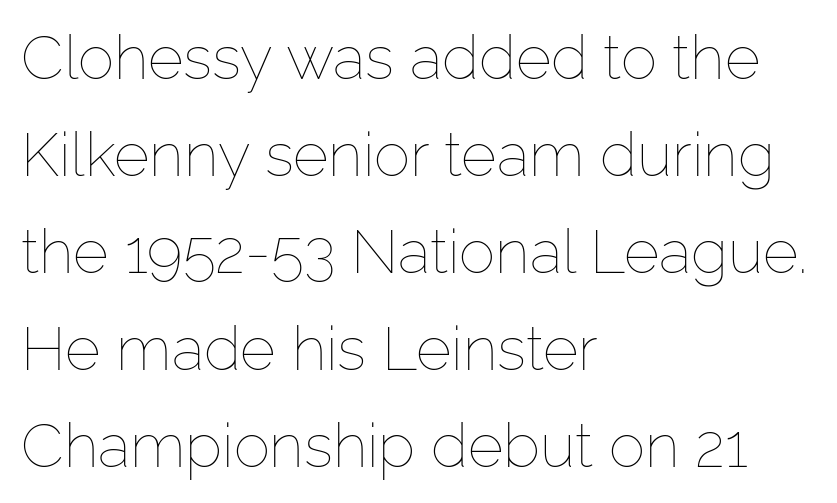
Q: Is the text bold? A: No.
Q: Is the text italic (slanted)? A: No, it is upright.
Q: Is the text underlined? A: No.
Q: How is the paragraph aligned? A: Left-aligned.
Q: Is the spacing between letters normal or unusually wide? A: Normal.
Q: Is the spacing between lines tight, normal or loose? A: Normal.
Q: Width (condensed, normal, or wide)? A: Normal.
Q: Stroke contrast? A: Low.
Q: x-height? A: Medium.
Q: Monospaced? A: No.
